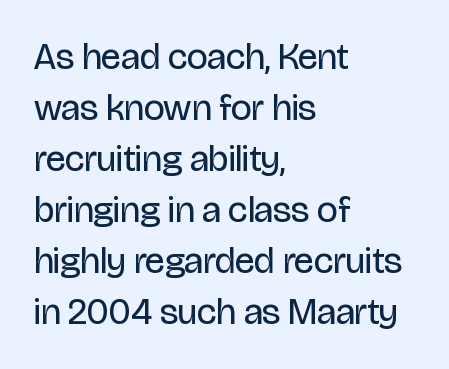
The rendering anchors every line to the left-hand side. Spacing between characters is what you'd get straight out of the box. Upright lettering throughout. These lines are composed in type without serifs. Baseline-to-baseline distance is the conventional proportion of letter height.
